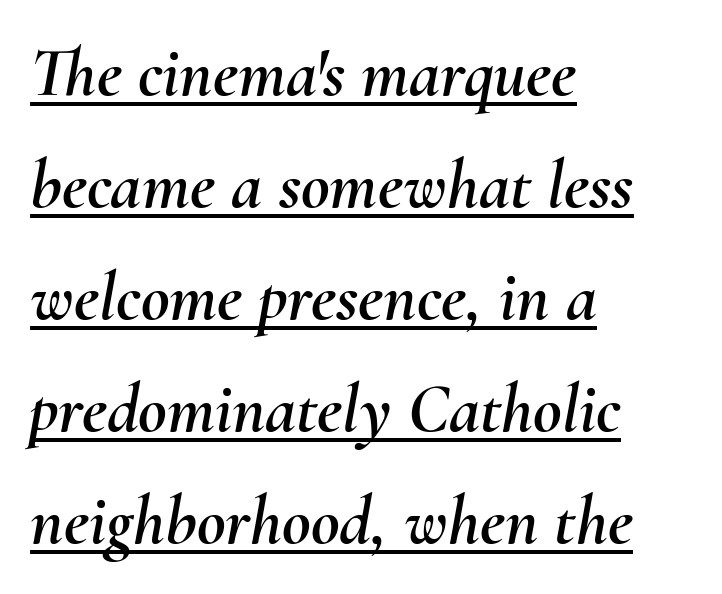
Q: Is the text italic (slanted)? A: Yes, it leans right by about 10 degrees.
Q: Is the text underlined? A: Yes.
Q: How is the paragraph aligned? A: Left-aligned.
Q: Is the spacing between letters normal or unusually wide? A: Normal.
Q: Is the spacing between lines tight, normal or loose? A: Normal.
Q: Width (condensed, normal, or wide)? A: Normal.
Q: Stroke contrast? A: Medium.
Q: x-height? A: Small.
Q: Monospaced? A: No.
